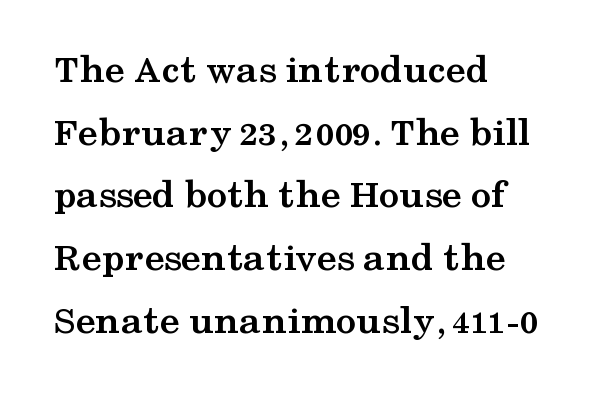
Q: Is the text bold? A: Yes.
Q: Is the text italic (slanted)? A: No, it is upright.
Q: Is the typeface a serif or a sans-serif typeface? A: Serif.
Q: Is the text underlined? A: No.
Q: How is the paragraph aligned? A: Left-aligned.
Q: Is the spacing between letters normal or unusually wide? A: Normal.
Q: Is the spacing between lines tight, normal or loose? A: Normal.
Q: Width (condensed, normal, or wide)? A: Wide.
Q: Stroke contrast? A: Medium.
Q: x-height? A: Medium.
Q: Monospaced? A: No.
